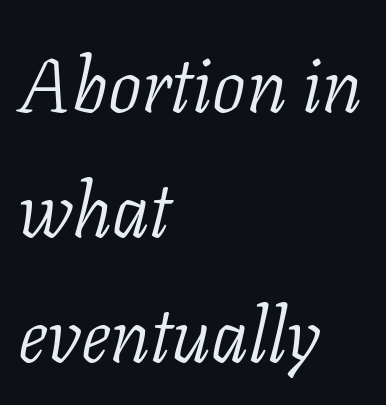
Q: Is the text bold? A: No.
Q: Is the text italic (slanted)? A: Yes, it leans right by about 11 degrees.
Q: Is the typeface a serif or a sans-serif typeface? A: Serif.
Q: Is the text underlined? A: No.
Q: How is the paragraph aligned? A: Left-aligned.
Q: Is the spacing between letters normal or unusually wide? A: Normal.
Q: Is the spacing between lines tight, normal or loose? A: Normal.
Q: Width (condensed, normal, or wide)? A: Normal.
Q: Stroke contrast? A: Low.
Q: x-height? A: Medium.
Q: Monospaced? A: No.
